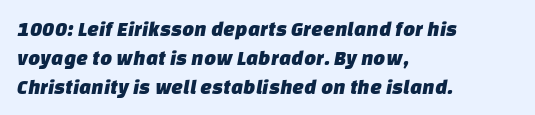
Q: Is the text underlined? A: No.
Q: How is the paragraph aligned? A: Left-aligned.
Q: Is the spacing between letters normal or unusually wide? A: Normal.
Q: Is the spacing between lines tight, normal or loose? A: Normal.
